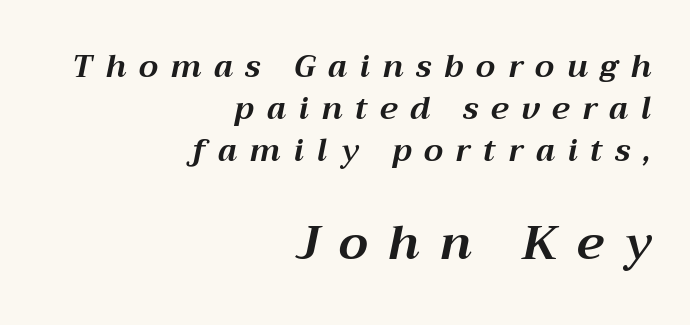
{"italic": "yes", "lean": "right", "slant_degrees": 12, "bold": "yes", "weight": "bold", "width": "normal", "stroke_contrast": "medium", "x_height": "medium", "monospaced": "no", "underline": "no", "align": "right", "line_spacing": "normal", "line_spacing_ratio": 1.35, "letter_spacing": "wide", "letter_spacing_em": 0.41, "larger_block": "second", "size_ratio": 1.52, "glyph_px": 47}
